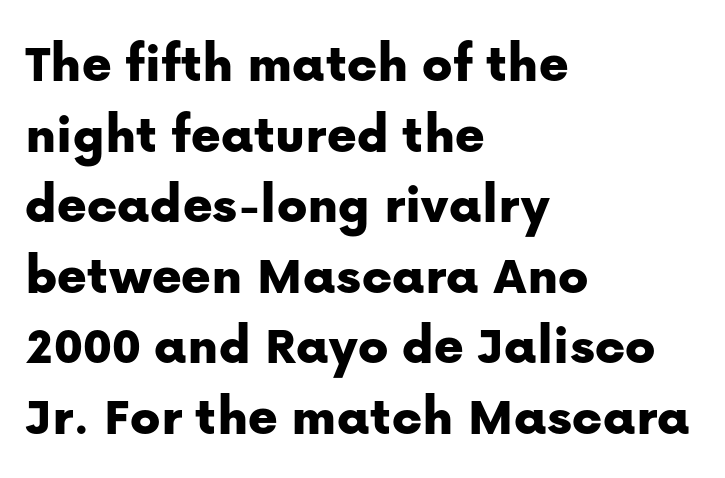
The image shows 56 px sans-serif type, upright; set left-aligned, normal line spacing (1.26x), normal letter spacing, not underlined; low stroke contrast and a medium x-height.
